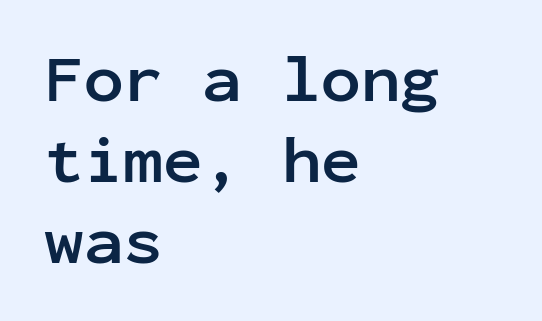
{"serif": "no", "italic": "no", "bold": "yes", "weight": "semibold", "width": "normal", "stroke_contrast": "low", "x_height": "medium", "monospaced": "yes", "underline": "no", "align": "left", "line_spacing_ratio": 1.23, "letter_spacing": "normal", "letter_spacing_em": 0.0, "glyph_px": 66}
